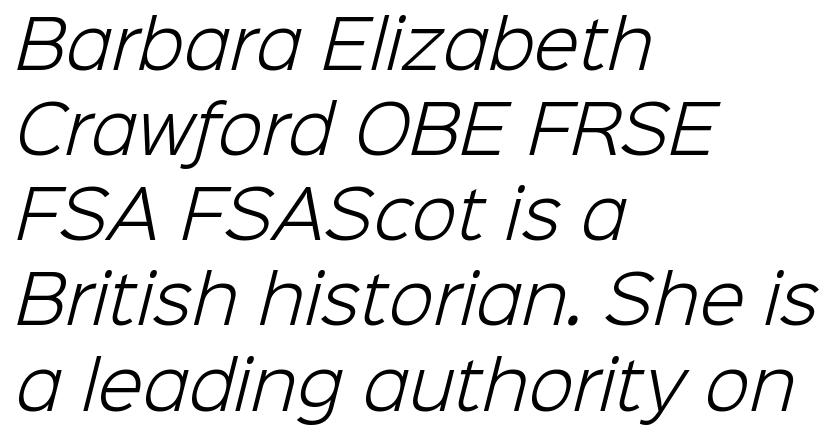
The typeface has the unassuming heft of standard copy or less. The zone under the glyphs is completely vacant. You could not count columns in this text — the font is proportionally spaced. Summary of vertical rhythm: regular, with standard interline spacing.
